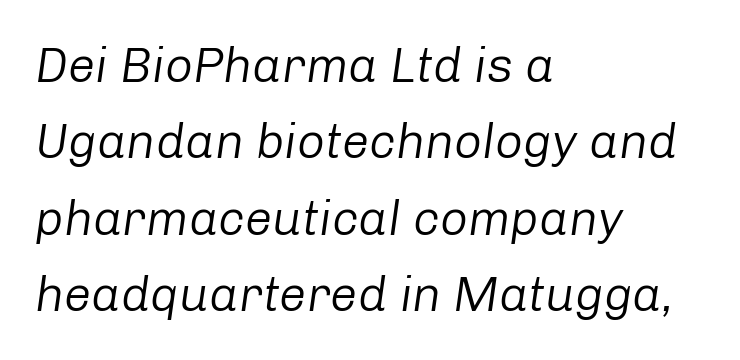
{"italic": "yes", "lean": "right", "slant_degrees": 8, "bold": "no", "weight": "regular", "width": "normal", "stroke_contrast": "low", "x_height": "medium", "monospaced": "no", "underline": "no", "align": "left", "line_spacing": "normal", "line_spacing_ratio": 1.56, "letter_spacing": "normal", "letter_spacing_em": 0.0, "glyph_px": 49}
